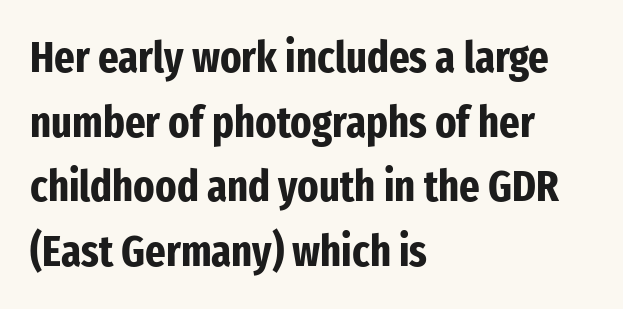
Note: no serifs on the glyphs. Is there any slant? The stems are plumb. The rendering uses a moderate line-height, typical for paragraphs. Characters follow at the spacing the type designer built in. Looks like regular typesetting: each glyph gets only the width it needs.
